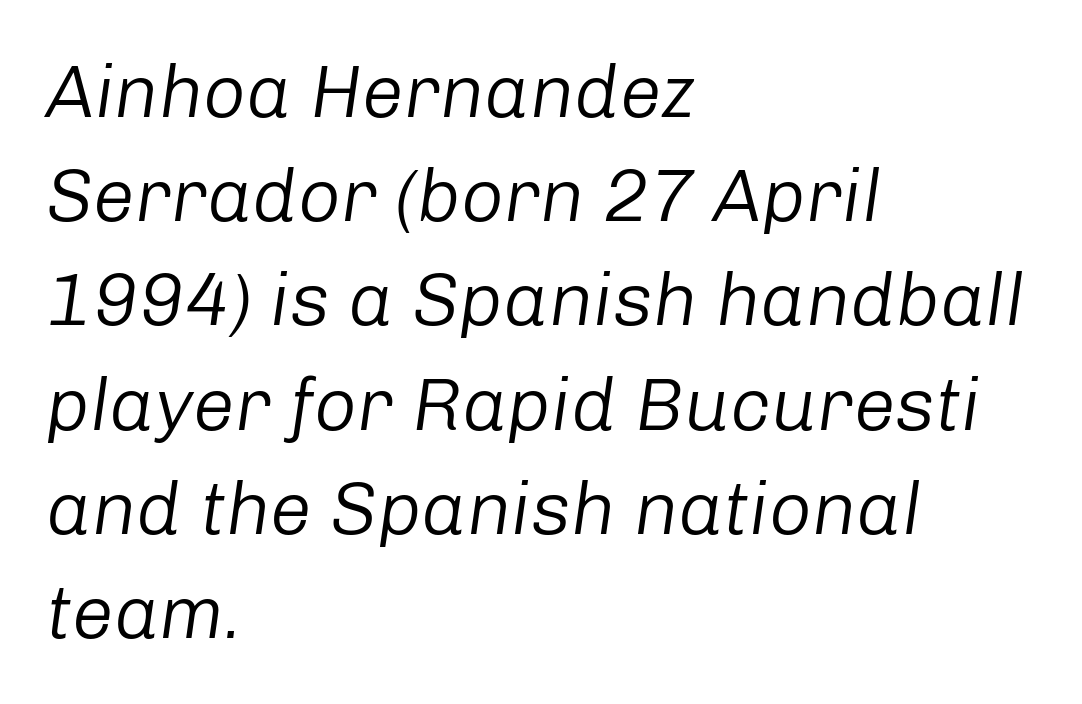
Q: Is the text bold? A: No.
Q: Is the text italic (slanted)? A: Yes, it leans right by about 8 degrees.
Q: Is the text underlined? A: No.
Q: How is the paragraph aligned? A: Left-aligned.
Q: Is the spacing between letters normal or unusually wide? A: Normal.
Q: Is the spacing between lines tight, normal or loose? A: Normal.
Q: Width (condensed, normal, or wide)? A: Normal.
Q: Stroke contrast? A: Low.
Q: x-height? A: Medium.
Q: Monospaced? A: No.
